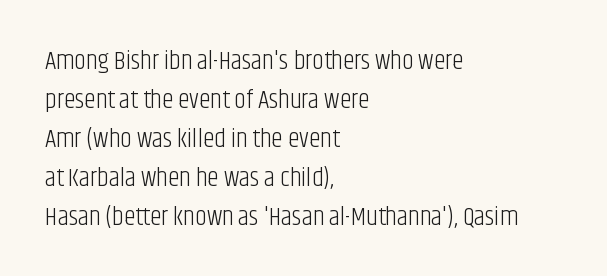
The image shows 26 px text type, upright; set left-aligned, normal line spacing (1.5x), normal letter spacing, not underlined.
